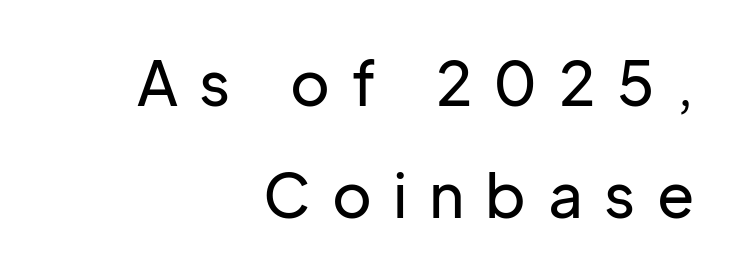
Serifs: no, the terminals of the letterforms are clean. The gap between lines stays unmarked. Display-style spreading of the glyphs; the letterfit is very open. Proportional: the letters do not fall into vertical columns. Posture: upright roman.
